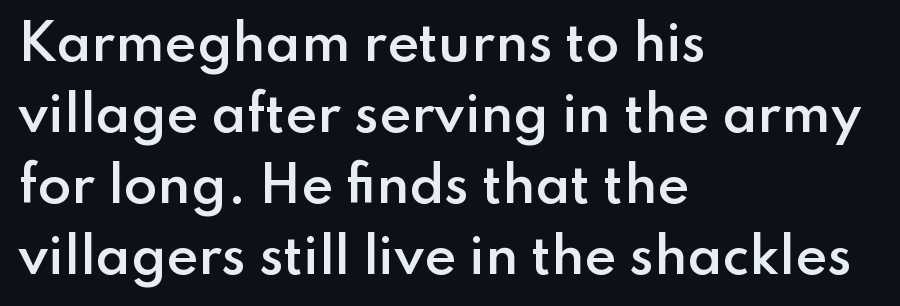
Each word holds together tightly as a unit, with standard inter-letter gaps. Short and long lines alike share a common starting point at left. Serifs: no, the terminals of the letterforms are clean. The lettering holds an erect, upright posture throughout. Caption: semibold face, moderately heavy strokes.
